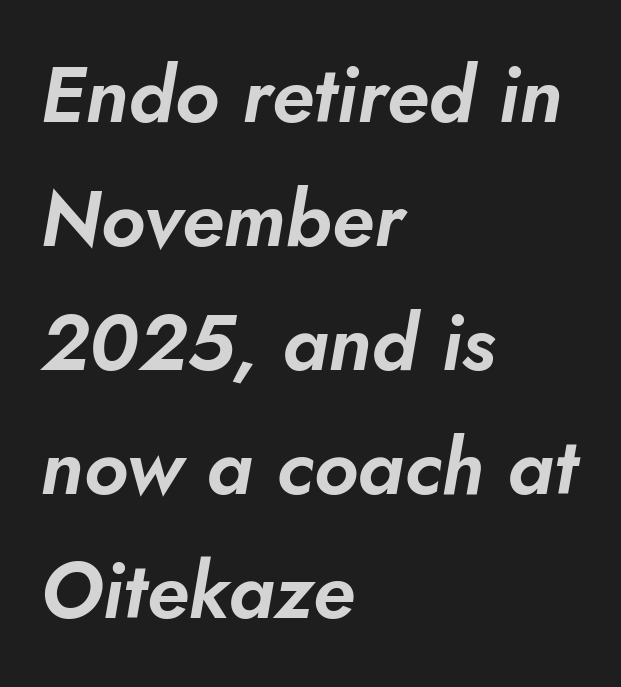
When letters slant like this, we call the style italic. Reading down the column, the eye jumps a familiar distance to each next line. This rendering features lettering with no underline. The paragraph has a hard left edge and a soft right edge.
